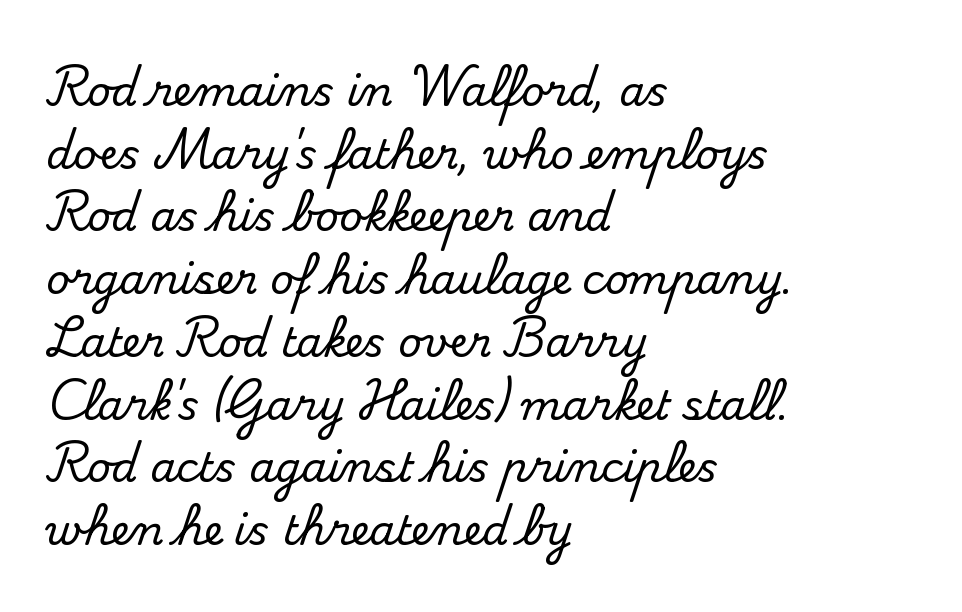
The specimen omits any rule beneath the text block's lines. The ragged edge is on the right, which tells us the setting is flush left. Here the designer chose a conventional face with non-uniform glyph widths.
